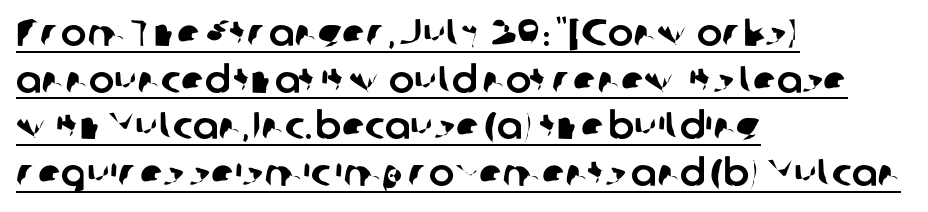
The compositor pushed each line to the left boundary. The letters sit at their default tracking, neither squeezed nor spread. Are there feet on the stems? There aren't — it's a sans. Proportional: the letters do not fall into vertical columns. This sample carries an underscore along the baseline area.
